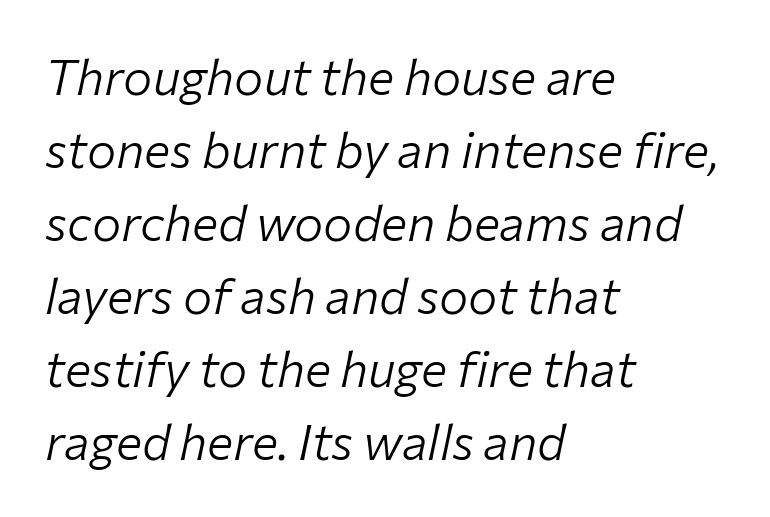
Q: Is the text bold? A: No.
Q: Is the text italic (slanted)? A: Yes, it leans right by about 12 degrees.
Q: Is the text underlined? A: No.
Q: How is the paragraph aligned? A: Left-aligned.
Q: Is the spacing between letters normal or unusually wide? A: Normal.
Q: Is the spacing between lines tight, normal or loose? A: Normal.
Q: Width (condensed, normal, or wide)? A: Normal.
Q: Stroke contrast? A: Low.
Q: x-height? A: Medium.
Q: Monospaced? A: No.
